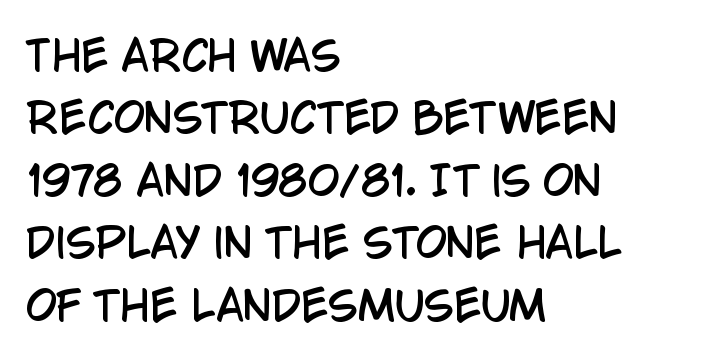
The image shows 40 px condensed sans-serif type, upright; set left-aligned, normal line spacing (1.56x), normal letter spacing, not underlined; low stroke contrast and a large x-height.
